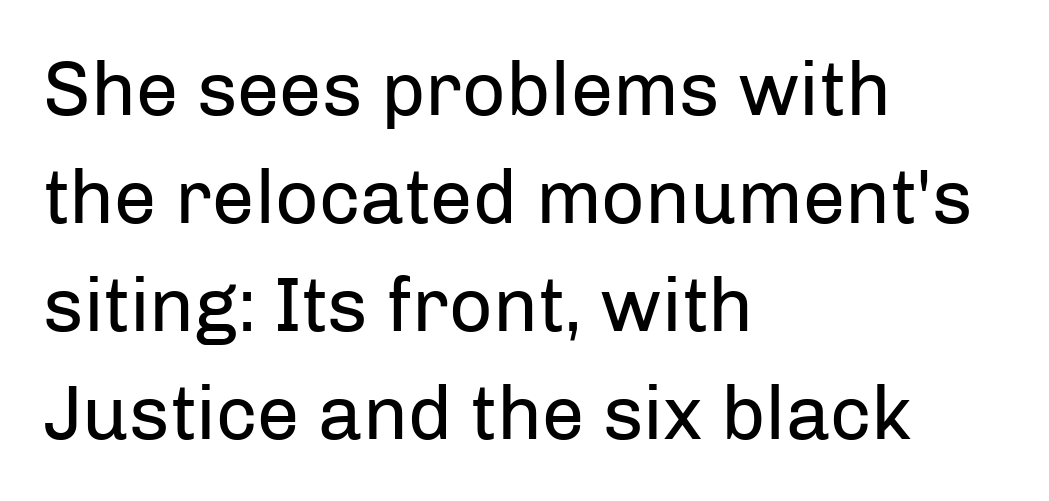
Q: Is the text bold? A: No.
Q: Is the text italic (slanted)? A: No, it is upright.
Q: Is the typeface a serif or a sans-serif typeface? A: Sans-serif.
Q: Is the text underlined? A: No.
Q: How is the paragraph aligned? A: Left-aligned.
Q: Is the spacing between letters normal or unusually wide? A: Normal.
Q: Is the spacing between lines tight, normal or loose? A: Normal.
Q: Width (condensed, normal, or wide)? A: Normal.
Q: Stroke contrast? A: Low.
Q: x-height? A: Medium.
Q: Monospaced? A: No.
